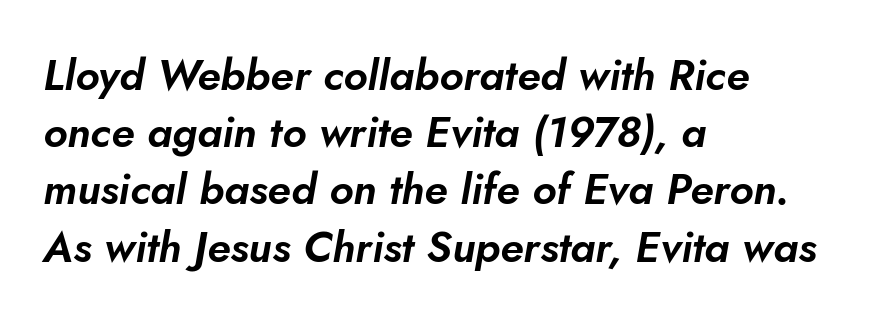
Q: Is the text italic (slanted)? A: Yes, it leans right by about 5 degrees.
Q: Is the text underlined? A: No.
Q: How is the paragraph aligned? A: Left-aligned.
Q: Is the spacing between letters normal or unusually wide? A: Normal.
Q: Is the spacing between lines tight, normal or loose? A: Normal.
Q: Width (condensed, normal, or wide)? A: Normal.
Q: Stroke contrast? A: Low.
Q: x-height? A: Small.
Q: Monospaced? A: No.
